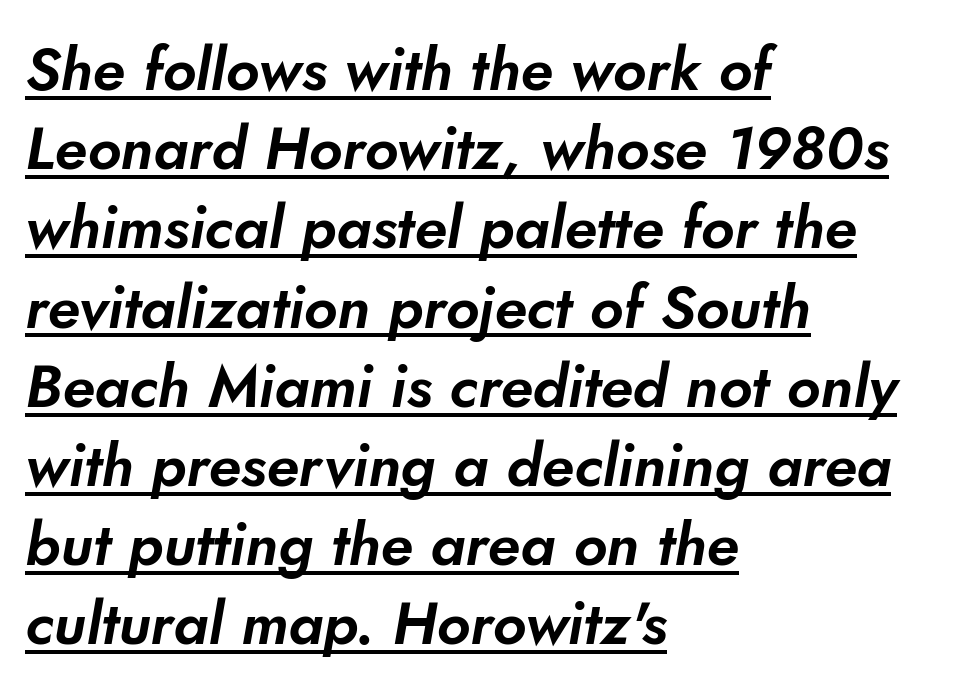
{"serif": "no", "width": "normal", "stroke_contrast": "low", "x_height": "small", "monospaced": "no", "underline": "yes", "align": "left", "line_spacing": "normal", "line_spacing_ratio": 1.32, "letter_spacing": "normal", "letter_spacing_em": 0.0, "glyph_px": 60}
